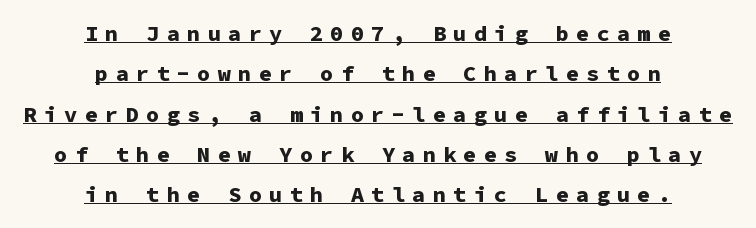
{"italic": "no", "bold": "yes", "underline": "yes", "align": "center", "line_spacing_ratio": 1.83, "letter_spacing": "wide", "letter_spacing_em": 0.33, "glyph_px": 22}
